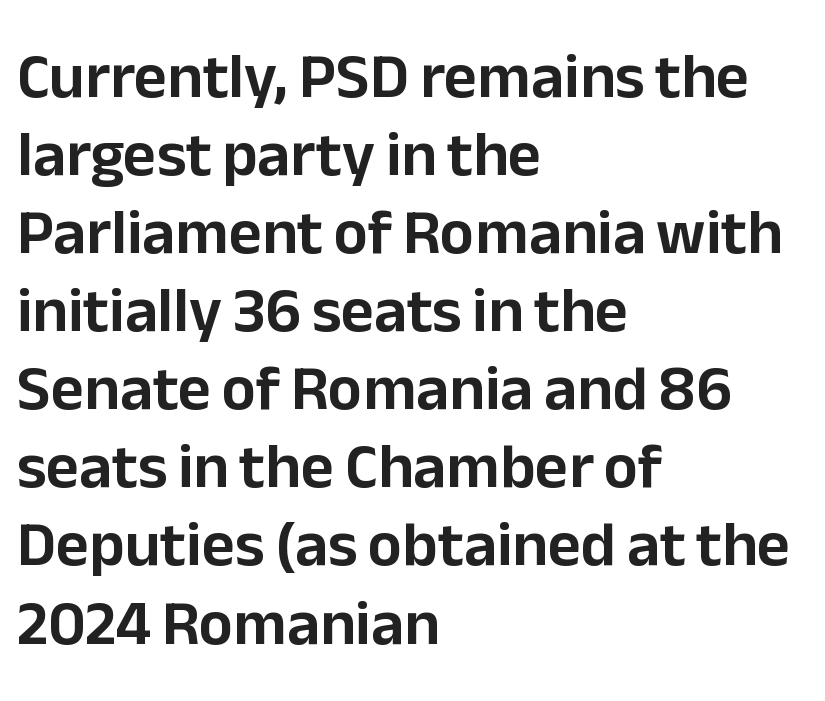
To sum up the face: it is a sans, with no serifs. Posture: straight, roman, zero tilt. Lines of text with bare space underneath. This sample has the flowing, uneven cadence of proportional lettering.
